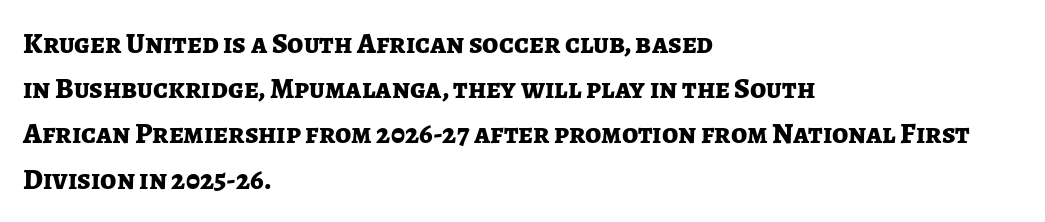
The letters advance in unequal steps, a hallmark of proportional type. The face used here has the dense, thick strokes of a bold. A normal amount of white space separates one row of letters from the next. No italicization has been applied; the sample stays upright. A typesetter would call this zero additional tracking. The gap between lines stays unmarked.
